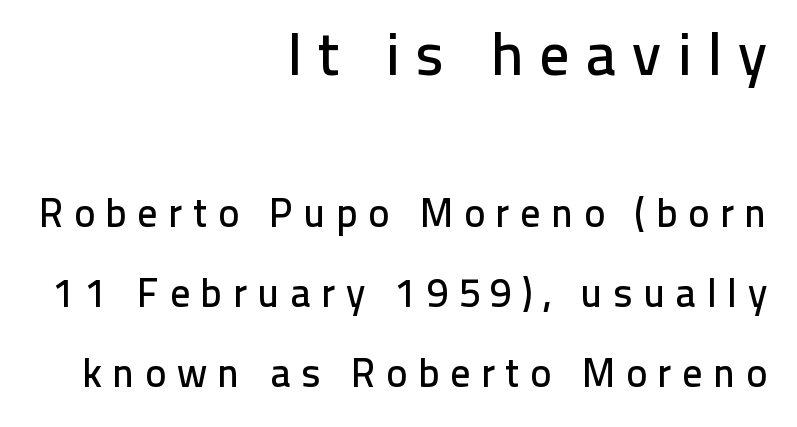
The block of text is sparse from top to bottom, with ample space between rows. Do the characters align in a grid? No, the font is proportional. The passage is arranged like a letterhead date or caption credit — flush right. Type style note: lacks serifs. Has an underline been added? It has not.
